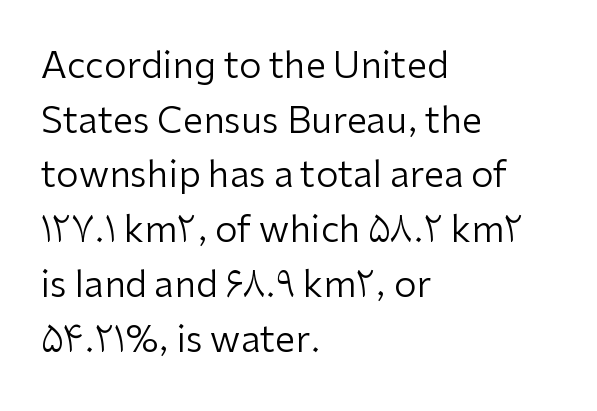
The image shows 36 px regular-weight sans-serif type, upright; set left-aligned, normal line spacing (1.52x), normal letter spacing, not underlined; low stroke contrast and a medium x-height.
